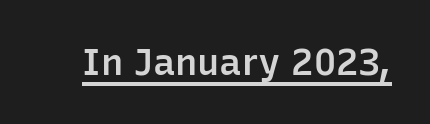
{"serif": "no", "italic": "no", "bold": "semi", "weight": "semibold", "width": "normal", "stroke_contrast": "low", "x_height": "medium", "monospaced": "no", "underline": "yes", "letter_spacing": "normal", "letter_spacing_em": 0.0, "glyph_px": 37}
